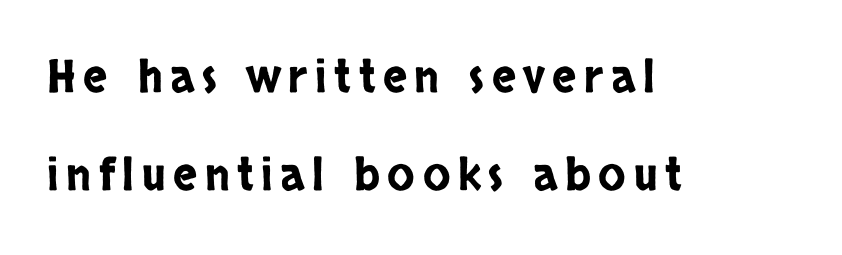
{"serif": "no", "italic": "no", "width": "condensed", "stroke_contrast": "low", "x_height": "large", "monospaced": "no", "underline": "no", "align": "left", "line_spacing": "loose", "line_spacing_ratio": 2.18, "glyph_px": 45}
